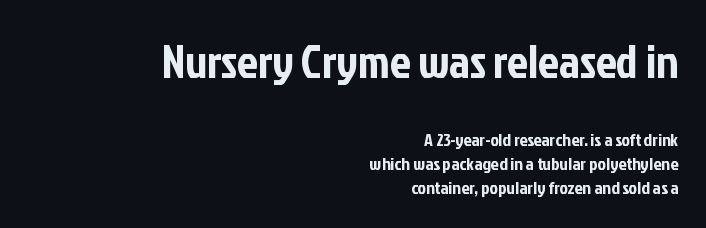
Q: Is the text italic (slanted)? A: No, it is upright.
Q: Is the typeface a serif or a sans-serif typeface? A: Sans-serif.
Q: Is the text underlined? A: No.
Q: How is the paragraph aligned? A: Right-aligned.
Q: Is the spacing between letters normal or unusually wide? A: Normal.
Q: Is the spacing between lines tight, normal or loose? A: Normal.
Q: Which block of text is set in a larger size, the first (top) or the second (bottom)? A: The first (top) one.
Q: Width (condensed, normal, or wide)? A: Condensed.
Q: Stroke contrast? A: Low.
Q: x-height? A: Medium.
Q: Monospaced? A: No.
